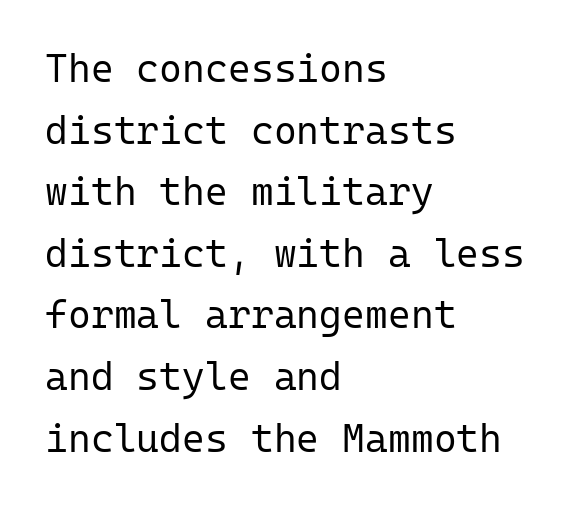
{"serif": "no", "italic": "no", "bold": "no", "weight": "regular", "width": "normal", "stroke_contrast": "low", "x_height": "medium", "monospaced": "yes", "underline": "no", "align": "left", "line_spacing": "normal", "line_spacing_ratio": 1.58, "letter_spacing": "normal", "letter_spacing_em": 0.0, "glyph_px": 39}
